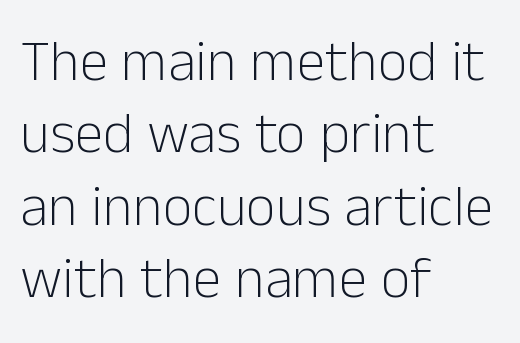
Unlike a traditional serif, this face leaves its strokes unadorned. Each letter keeps its own natural width here, so spacing adapts to shape. The glyphs are unaccompanied by any horizontal stroke below them. These lines sit exactly where default settings would place them.
